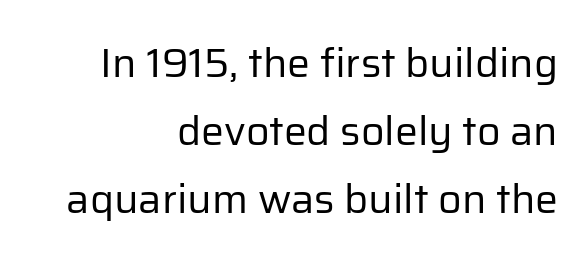
These lines are rendered in a variable-pitch font. Glyph-to-glyph distance matches everyday printed text. Does the type have serifs? No, each stem ends abruptly. Type without underlining. Each line ends at the same right margin while the left side varies.
